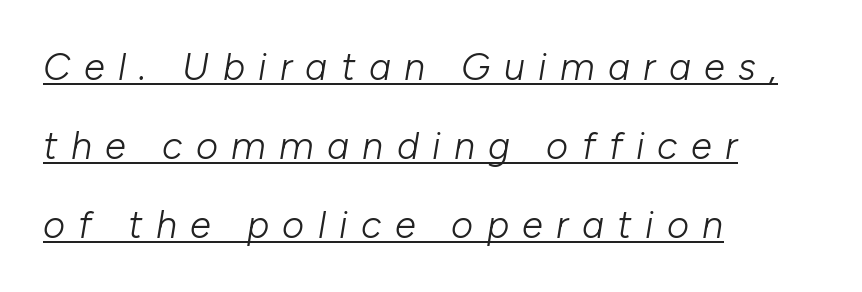
{"italic": "yes", "lean": "right", "slant_degrees": 10, "bold": "no", "weight": "light", "width": "normal", "stroke_contrast": "low", "x_height": "medium", "monospaced": "no", "underline": "yes", "align": "left", "line_spacing": "loose", "line_spacing_ratio": 2.08, "letter_spacing": "wide", "letter_spacing_em": 0.35, "glyph_px": 38}
